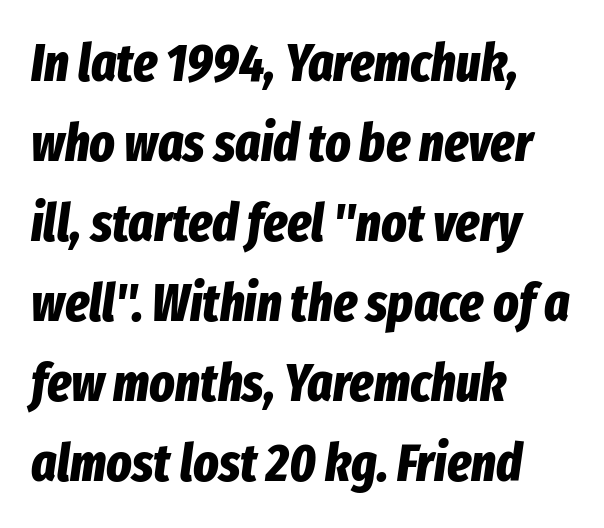
Beneath every word, the page is bare. This sample has the flowing, uneven cadence of proportional lettering. Baseline-to-baseline distance is the conventional proportion of letter height. Emphasis by weight is at full strength: bold. Nothing unusual about the tracking: characters are spaced as the font intends. The specimen reads as italic at a glance.
